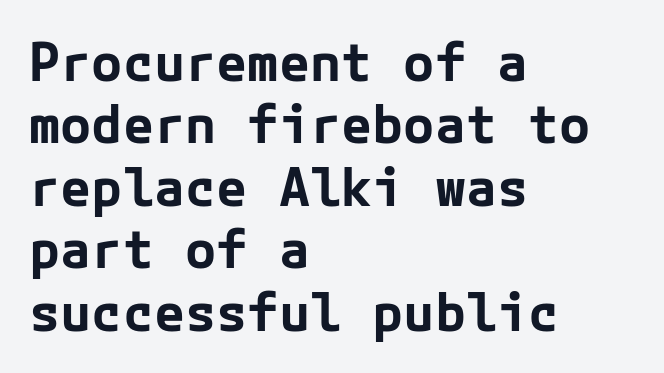
The image shows 52 px bold sans-serif type, upright; set left-aligned, line spacing 1.2x, normal letter spacing, not underlined; low stroke contrast and a medium x-height.
